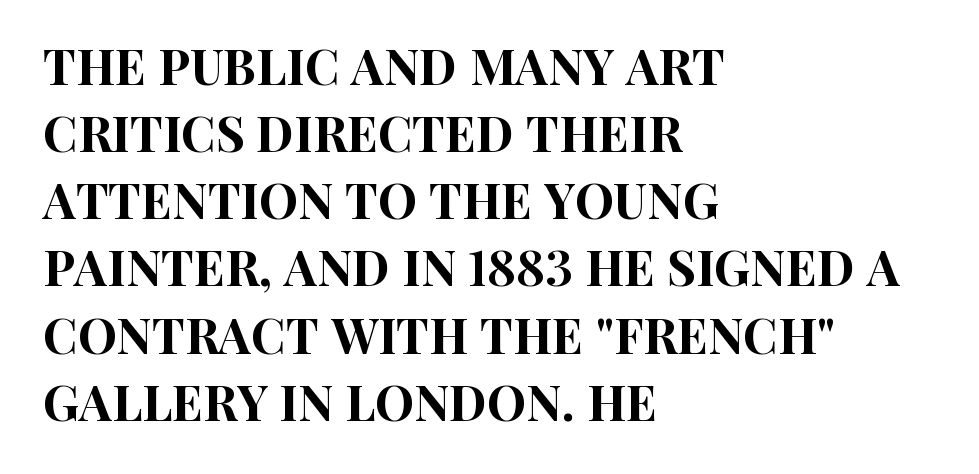
Q: Is the text italic (slanted)? A: No, it is upright.
Q: Is the typeface a serif or a sans-serif typeface? A: Sans-serif.
Q: Is the text underlined? A: No.
Q: How is the paragraph aligned? A: Left-aligned.
Q: Is the spacing between letters normal or unusually wide? A: Normal.
Q: Is the spacing between lines tight, normal or loose? A: Normal.
Q: Width (condensed, normal, or wide)? A: Condensed.
Q: Stroke contrast? A: High.
Q: x-height? A: Large.
Q: Monospaced? A: No.
